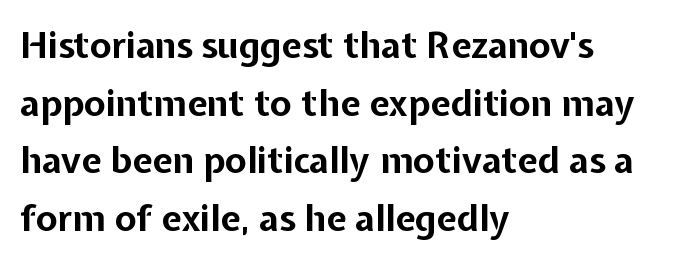
The image shows 36 px bold sans-serif type, upright; set left-aligned, normal line spacing (1.6x), normal letter spacing, not underlined; low stroke contrast and a medium x-height.
